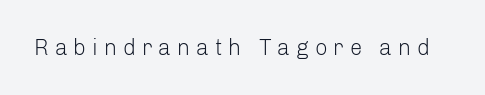
Weight class: somewhere from thin through regular. The lettering stays uniformly vertical, giving the passage a roman look. Just letters on the line, the space beneath them empty. Substantial extra tracking has been applied to these lines.
